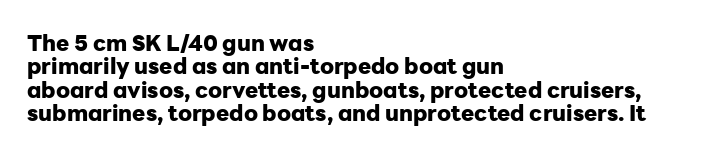
{"italic": "no", "bold": "yes", "underline": "no", "align": "left", "line_spacing": "tight", "line_spacing_ratio": 1.06, "letter_spacing": "normal", "letter_spacing_em": 0.0, "glyph_px": 22}
